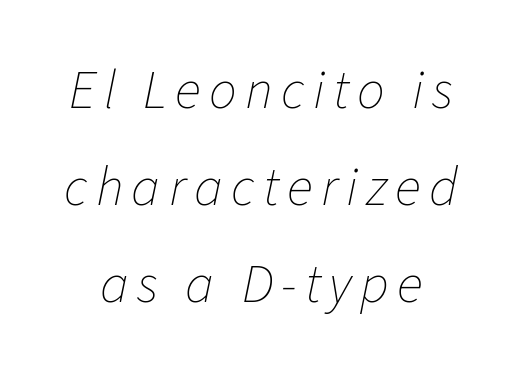
{"italic": "yes", "lean": "right", "slant_degrees": 11, "bold": "no", "weight": "thin", "width": "normal", "stroke_contrast": "low", "x_height": "medium", "monospaced": "no", "underline": "no", "line_spacing_ratio": 1.76, "glyph_px": 55}
